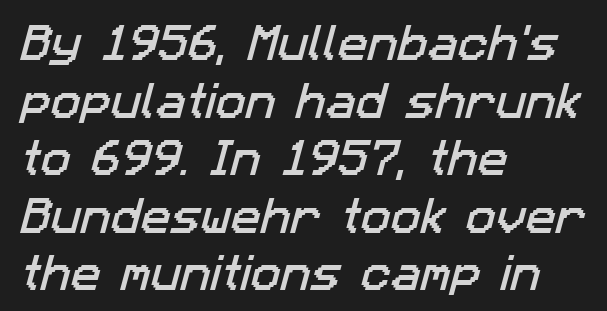
Regarding leading, the lines here are spaced in the standard way. Reading down the block, your eye returns to a fixed left position each line. The type is set solid horizontally, with unmodified tracking. You could not count columns in this text — the font is proportionally spaced. Look at the bottom of the vertical strokes: they stop flat, with no serifs. The space directly below the letters is spotless.
